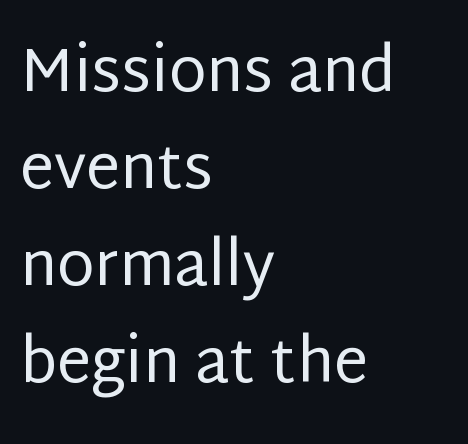
Q: Is the text bold? A: No.
Q: Is the text italic (slanted)? A: No, it is upright.
Q: Is the typeface a serif or a sans-serif typeface? A: Sans-serif.
Q: Is the text underlined? A: No.
Q: How is the paragraph aligned? A: Left-aligned.
Q: Is the spacing between letters normal or unusually wide? A: Normal.
Q: Is the spacing between lines tight, normal or loose? A: Normal.
Q: Width (condensed, normal, or wide)? A: Normal.
Q: Stroke contrast? A: Low.
Q: x-height? A: Large.
Q: Monospaced? A: No.
